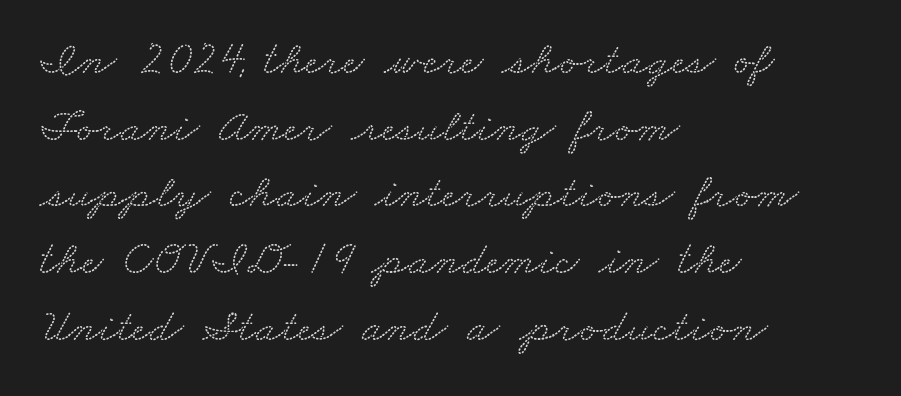
The image shows 48 px wide type; set left-aligned, normal line spacing (1.39x), normal letter spacing, not underlined; low stroke contrast and a small x-height.
